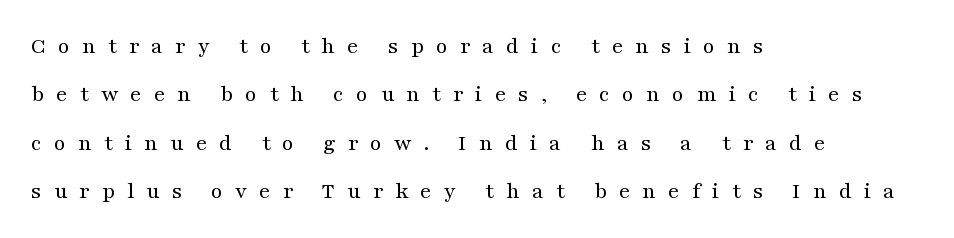
{"italic": "no", "bold": "no", "underline": "no", "align": "left", "line_spacing": "loose", "line_spacing_ratio": 2.02, "letter_spacing": "wide", "letter_spacing_em": 0.5, "glyph_px": 24}
